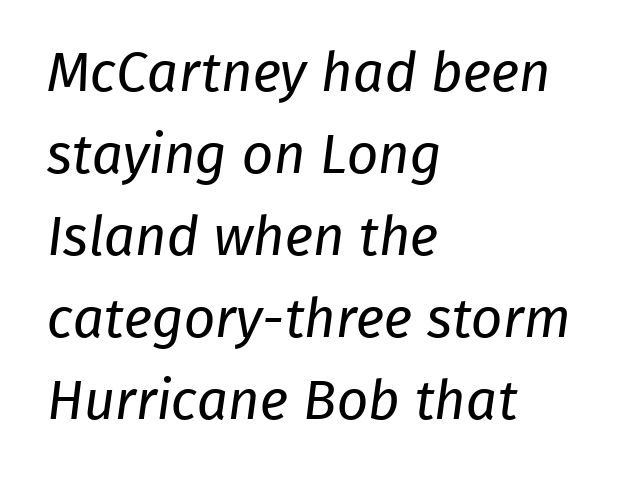
The image shows 55 px regular-weight sans-serif type; set left-aligned, normal line spacing (1.49x), normal letter spacing, not underlined; low stroke contrast and a medium x-height.
